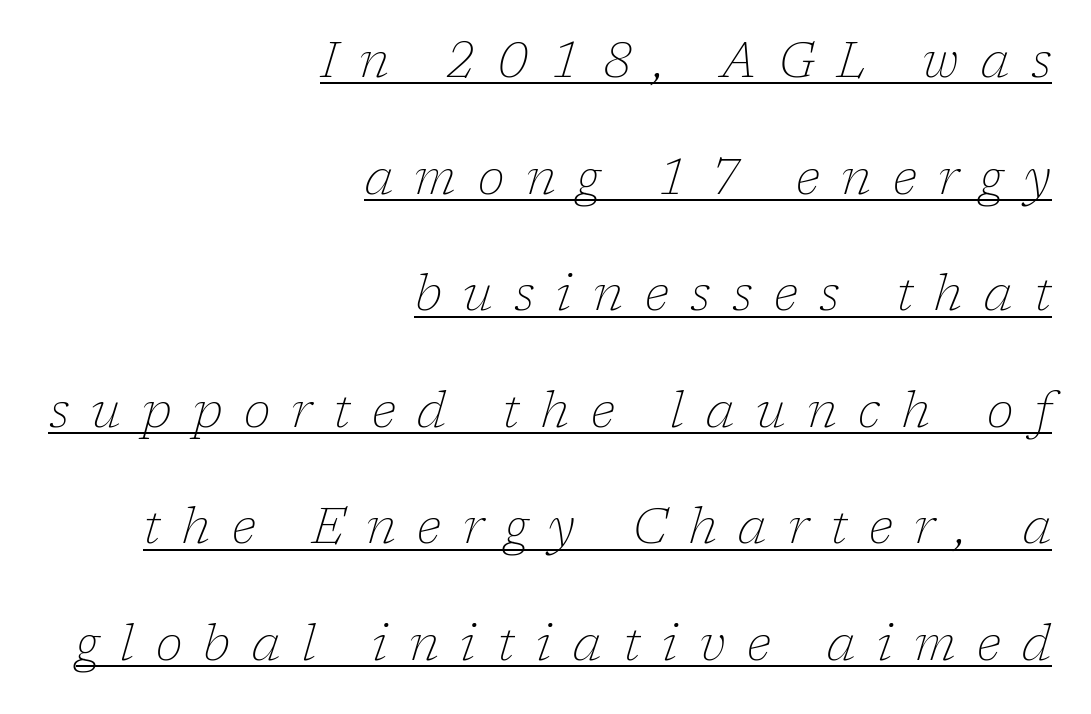
The image shows 49 px thin serif type, italic (leaning right); set right-aligned, loose line spacing (2.38x), unusually wide letter spacing (+0.44 em), underlined; low stroke contrast and a medium x-height.
